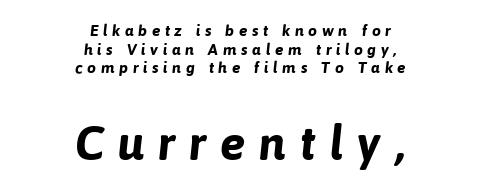
The image shows 48 px bold sans-serif type; set centered, line spacing 1.16x, unusually wide letter spacing (+0.28 em), not underlined; the second (bottom) block is 3.0x larger; low stroke contrast and a medium x-height.
